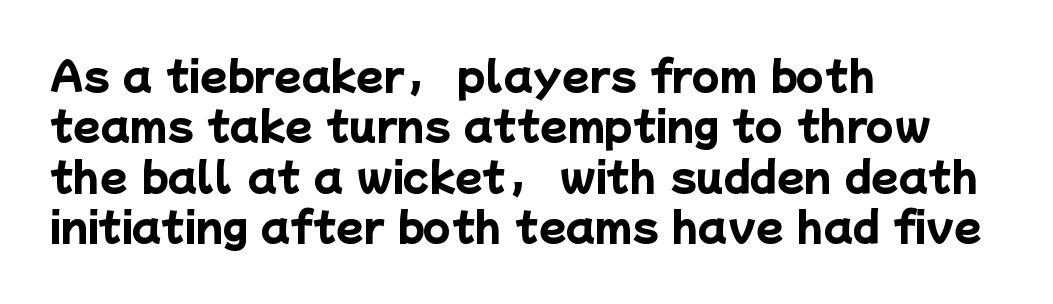
The rendering anchors every line to the left-hand side. As a designer I'd log this as weight 700, bold. The horizontal fit of the characters is conventional and even. This block has exactly the height ordinary leading produces. Proportional: the letters do not fall into vertical columns.
